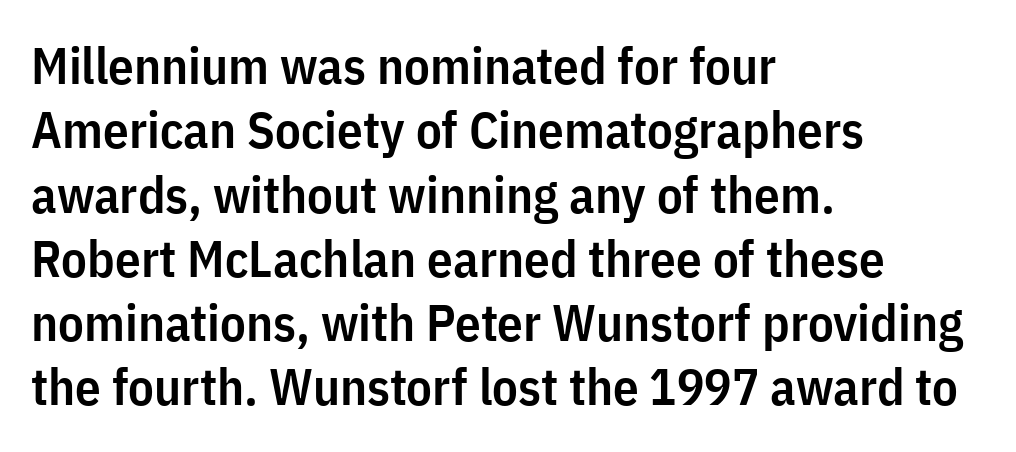
The image shows 51 px semibold, condensed sans-serif type, upright; set left-aligned, normal line spacing (1.26x), normal letter spacing, not underlined; low stroke contrast and a medium x-height.
